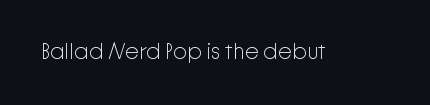
{"italic": "no", "bold": "no", "underline": "no", "letter_spacing": "normal", "letter_spacing_em": 0.0, "glyph_px": 22}
